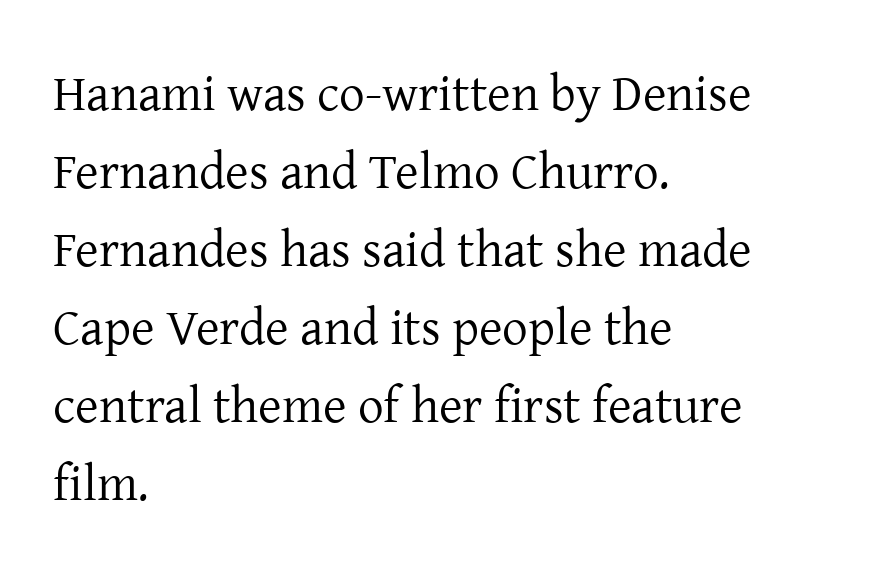
Q: Is the text bold? A: No.
Q: Is the text italic (slanted)? A: No, it is upright.
Q: Is the typeface a serif or a sans-serif typeface? A: Serif.
Q: Is the text underlined? A: No.
Q: How is the paragraph aligned? A: Left-aligned.
Q: Is the spacing between letters normal or unusually wide? A: Normal.
Q: Is the spacing between lines tight, normal or loose? A: Normal.
Q: Width (condensed, normal, or wide)? A: Normal.
Q: Stroke contrast? A: Low.
Q: x-height? A: Medium.
Q: Monospaced? A: No.
